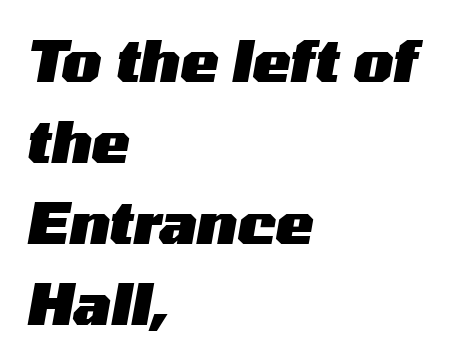
The face used here is proportionally spaced, like ordinary book or web type. The letters are slanted; this is an italic face. There is no visible air inserted between adjacent glyphs. Evenly set lines give the paragraph a standard silhouette. Compared with an ordinary text face, these strokes are far heavier — a full bold. Check the space under the baseline: it is left empty.
